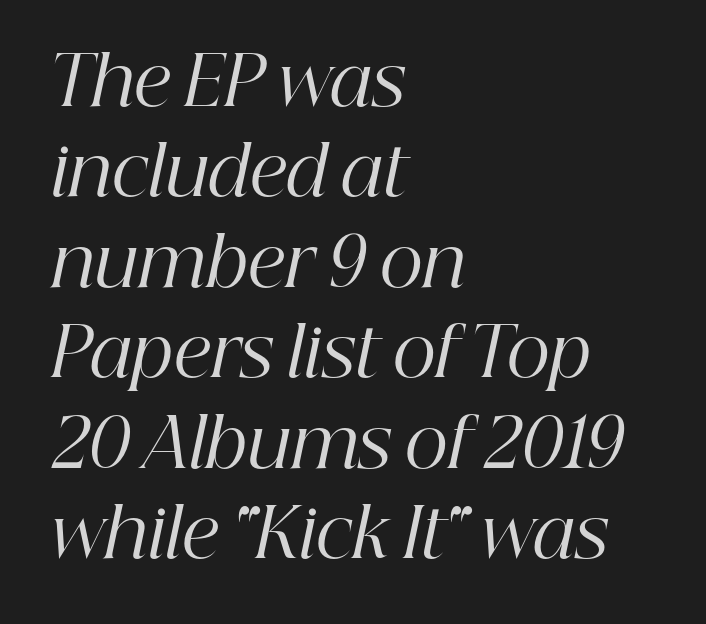
The image shows 68 px regular-weight serif type, italic (leaning right); set left-aligned, normal line spacing (1.33x), normal letter spacing, not underlined; high stroke contrast and a medium x-height.
